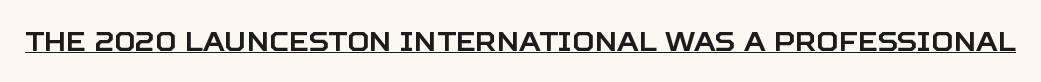
The image shows 27 px text type, upright; set normal letter spacing, underlined.
